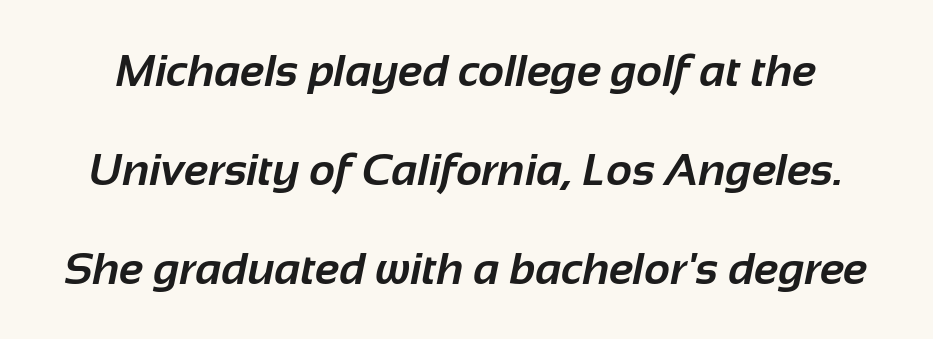
The image shows 45 px bold sans-serif type; set loose line spacing (2.2x), normal letter spacing, not underlined; low stroke contrast and a medium x-height.
